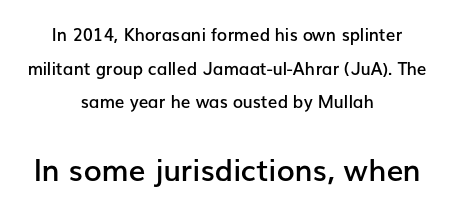
The passage shown begins with its smaller block and ends with its larger one. Inter-character spacing is left at the font's built-in metrics. The font is running at a semibold setting, under full bold. One-word summary of the alignment: center.
